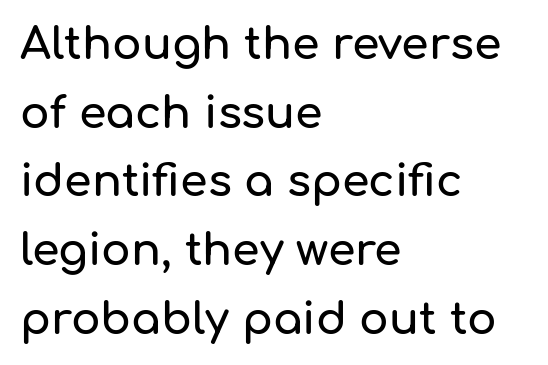
The image shows 44 px sans-serif type, upright; set left-aligned, normal line spacing (1.56x), normal letter spacing, not underlined; low stroke contrast and a medium x-height.
